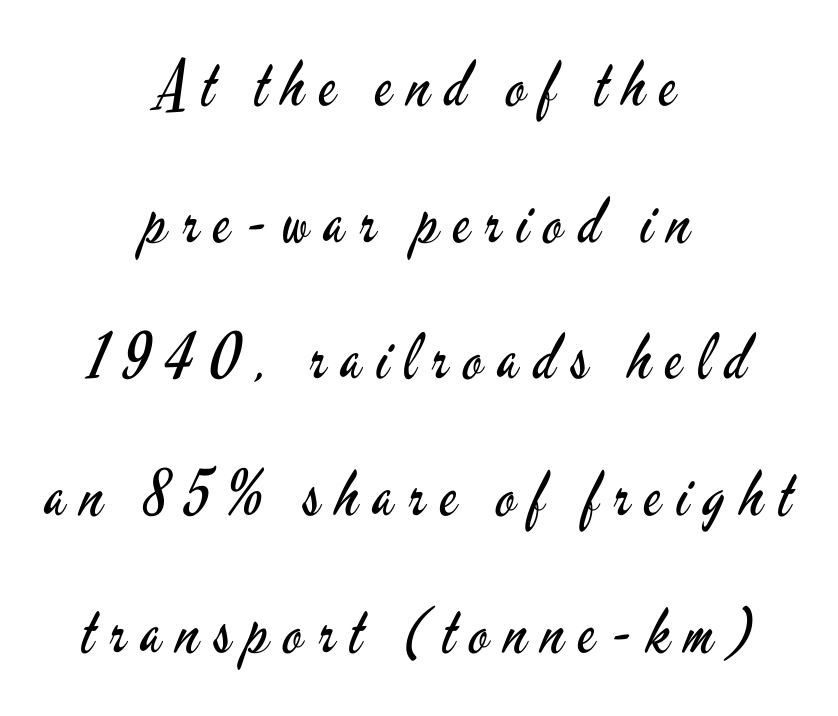
Looks like regular typesetting: each glyph gets only the width it needs. Honestly, the letter spacing is so wide it's the main thing you notice. Successive baselines arrive slowly, with a big drop between each. The rendering shows plain stroke endings on the letterforms — a sans-serif design.
